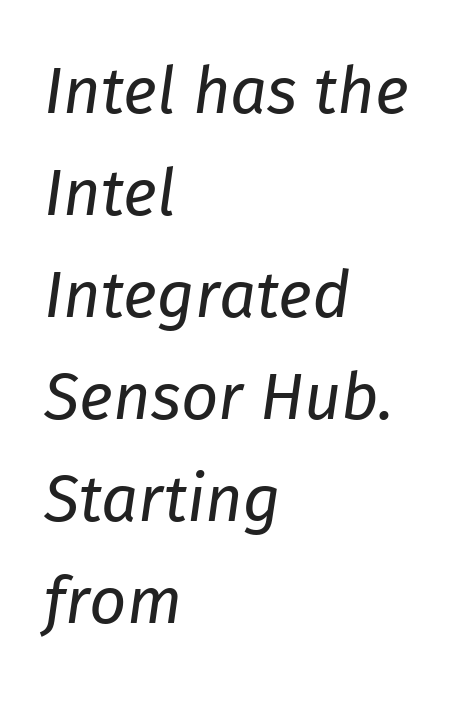
Q: Is the text bold? A: No.
Q: Is the text italic (slanted)? A: Yes, it leans right by about 8 degrees.
Q: Is the text underlined? A: No.
Q: How is the paragraph aligned? A: Left-aligned.
Q: Is the spacing between letters normal or unusually wide? A: Normal.
Q: Is the spacing between lines tight, normal or loose? A: Normal.
Q: Width (condensed, normal, or wide)? A: Normal.
Q: Stroke contrast? A: Low.
Q: x-height? A: Medium.
Q: Monospaced? A: No.
